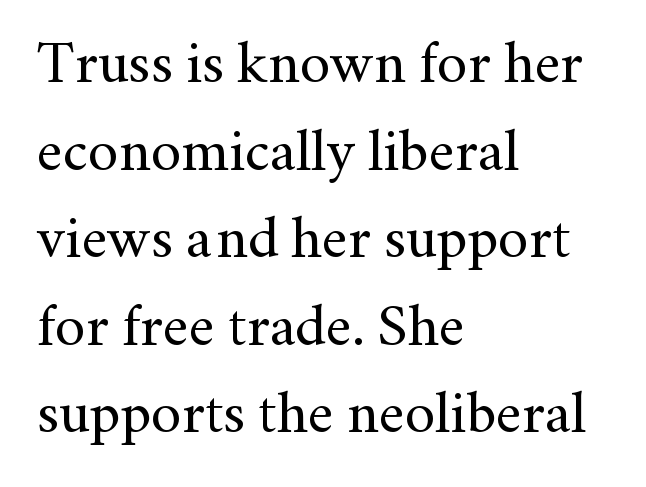
Q: Is the text bold? A: No.
Q: Is the text italic (slanted)? A: No, it is upright.
Q: Is the typeface a serif or a sans-serif typeface? A: Serif.
Q: Is the text underlined? A: No.
Q: How is the paragraph aligned? A: Left-aligned.
Q: Is the spacing between letters normal or unusually wide? A: Normal.
Q: Is the spacing between lines tight, normal or loose? A: Normal.
Q: Width (condensed, normal, or wide)? A: Normal.
Q: Stroke contrast? A: Medium.
Q: x-height? A: Small.
Q: Monospaced? A: No.
